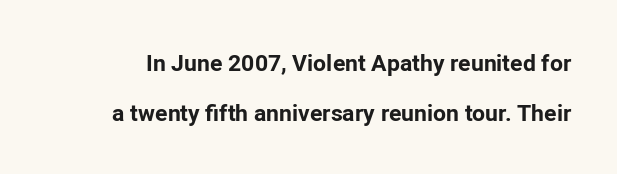
{"italic": "no", "bold": "yes", "underline": "no", "line_spacing": "loose", "line_spacing_ratio": 2.16, "letter_spacing": "normal", "letter_spacing_em": 0.0, "glyph_px": 23}
